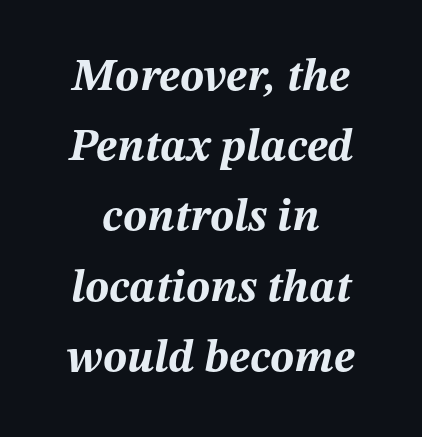
The image shows 45 px bold type, italic (leaning right); set centered, normal line spacing (1.56x), normal letter spacing, not underlined; medium stroke contrast and a medium x-height.
